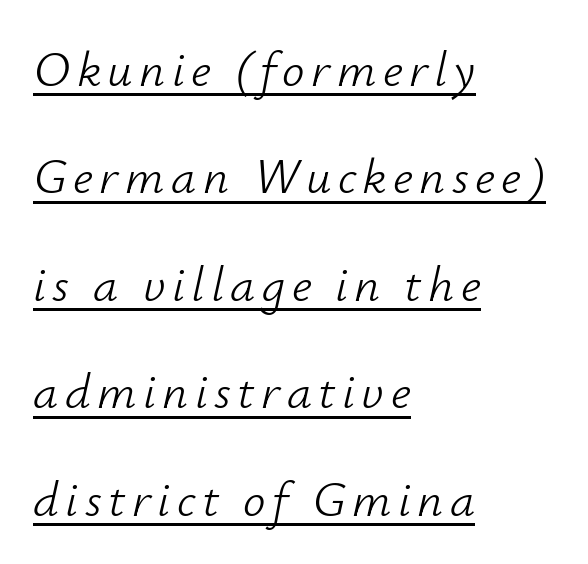
{"italic": "yes", "lean": "right", "slant_degrees": 12, "bold": "no", "weight": "light", "width": "normal", "stroke_contrast": "low", "x_height": "small", "monospaced": "no", "underline": "yes", "align": "left", "line_spacing": "loose", "line_spacing_ratio": 2.15, "glyph_px": 50}
